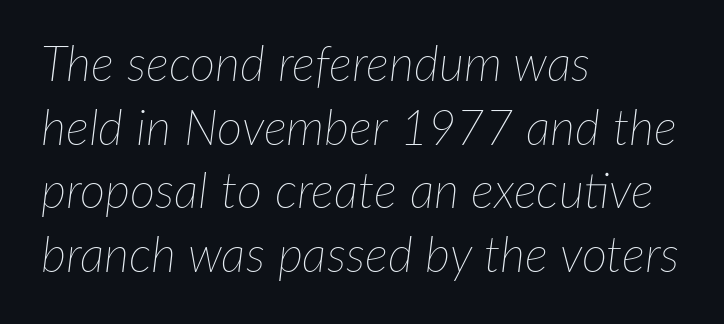
Any mark beneath the type? The region is blank. The strokes are not fattened; the text isn't bold. The line texture is even and compact thanks to regular tracking. The face used here is proportionally spaced, like ordinary book or web type.
